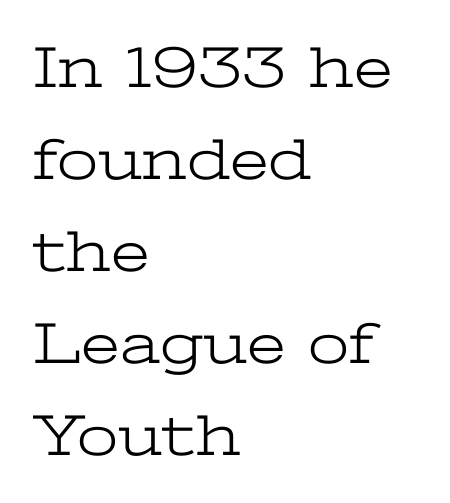
The image shows 59 px light, wide serif type, upright; set left-aligned, normal line spacing (1.56x), normal letter spacing, not underlined; low stroke contrast and a medium x-height.
